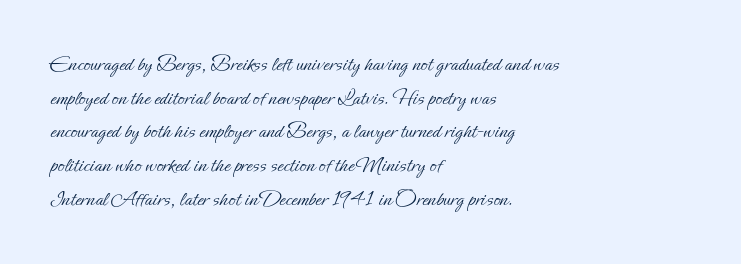
Unbolded letterforms with no extra heft. The letterforms sit shoulder to shoulder at normal distance. Line spacing here is normal. Glance below the letters and you will spot only blank space. Visually the block forms a straight wall on the left and a jagged coastline on the right.
